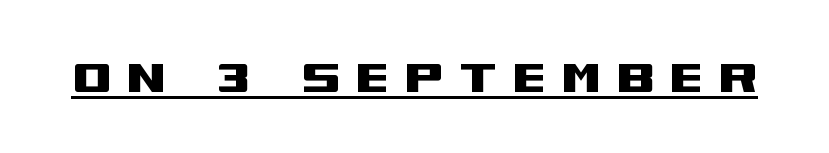
{"serif": "no", "italic": "no", "width": "wide", "stroke_contrast": "medium", "x_height": "large", "monospaced": "no", "underline": "yes", "letter_spacing": "wide", "letter_spacing_em": 0.27, "glyph_px": 56}
